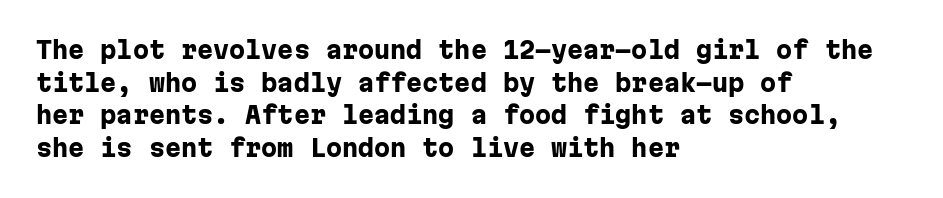
Q: Is the text bold? A: Yes.
Q: Is the text italic (slanted)? A: No, it is upright.
Q: Is the text underlined? A: No.
Q: How is the paragraph aligned? A: Left-aligned.
Q: Is the spacing between letters normal or unusually wide? A: Normal.
Q: Is the spacing between lines tight, normal or loose? A: Normal.
